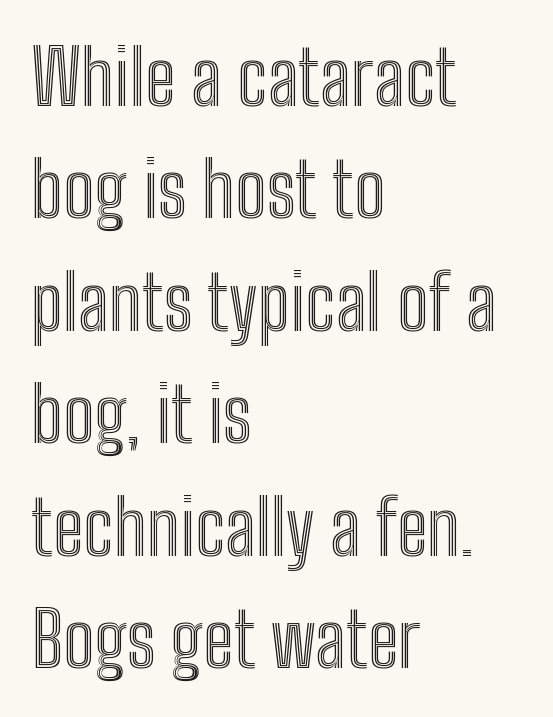
The image shows 76 px condensed type, upright; set left-aligned, normal line spacing (1.48x), normal letter spacing, not underlined; a medium x-height.
